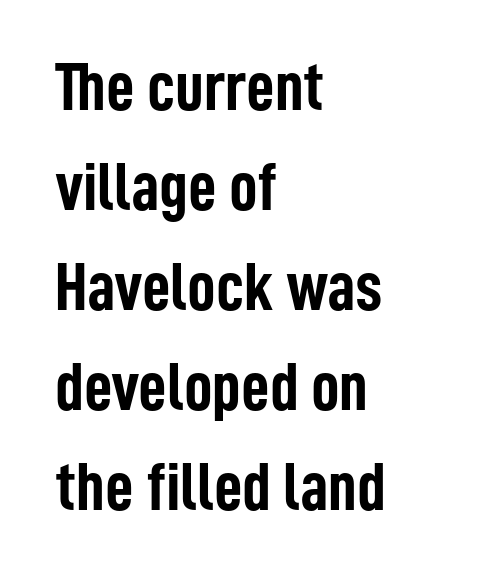
{"serif": "no", "italic": "no", "bold": "yes", "weight": "semibold", "width": "condensed", "stroke_contrast": "low", "x_height": "medium", "monospaced": "no", "underline": "no", "align": "left", "line_spacing": "normal", "line_spacing_ratio": 1.43, "letter_spacing": "normal", "letter_spacing_em": 0.0, "glyph_px": 70}
